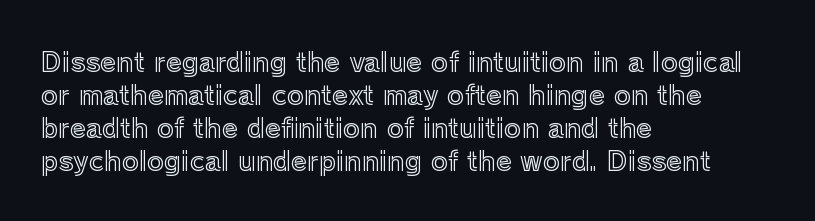
The foot of each line stays bare and open. Leading matches the norm, producing a regular column. The paragraph shown leans on its left margin. The gaps between neighbouring characters are ordinary and unremarkable. Italic? Not at all — the glyphs are vertical.
